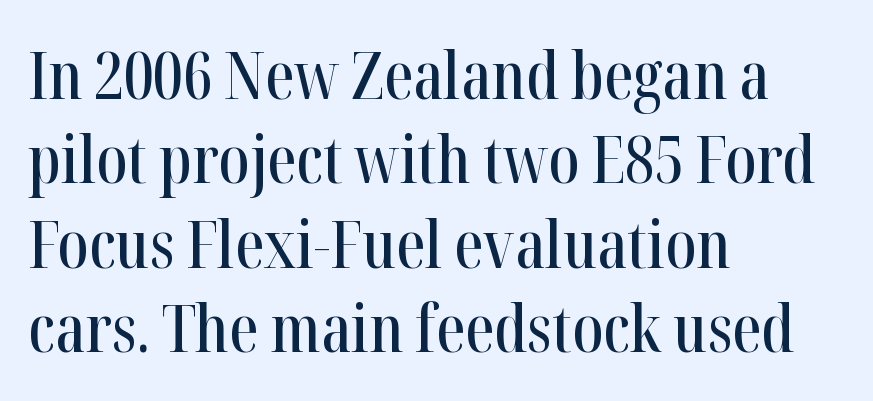
The image shows 66 px condensed serif type, upright; set left-aligned, normal line spacing (1.28x), normal letter spacing, not underlined; high stroke contrast and a medium x-height.
